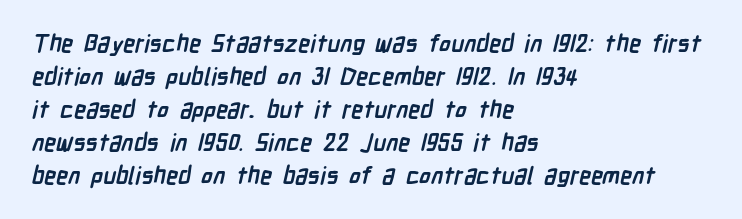
Q: Is the text bold? A: Yes.
Q: Is the text underlined? A: No.
Q: How is the paragraph aligned? A: Left-aligned.
Q: Is the spacing between letters normal or unusually wide? A: Normal.
Q: Is the spacing between lines tight, normal or loose? A: Normal.
